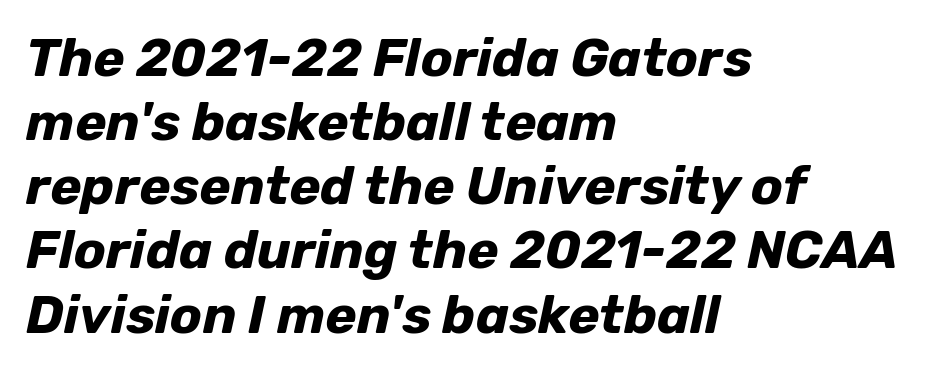
The lines are quadded left. The passage shown is not underscored anywhere. The gaps between neighbouring characters are ordinary and unremarkable. If you drew a line through each stem, it would be angled. These lines are rendered in a variable-pitch font. Its strokes are broad and dark, the hallmark of bold type.
